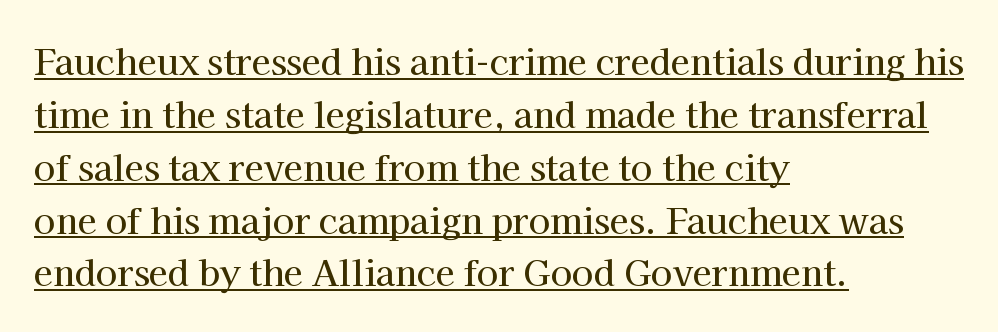
{"serif": "yes", "italic": "no", "width": "normal", "stroke_contrast": "high", "x_height": "medium", "monospaced": "no", "underline": "yes", "align": "left", "line_spacing": "normal", "line_spacing_ratio": 1.51, "letter_spacing": "normal", "letter_spacing_em": 0.0, "glyph_px": 35}
